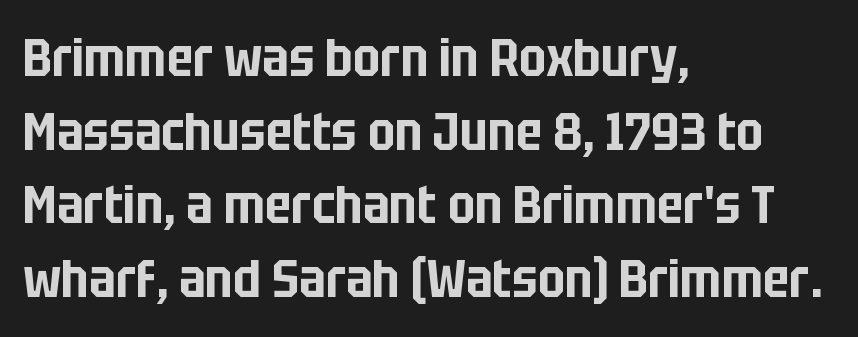
The image shows 53 px condensed sans-serif type, upright; set left-aligned, normal line spacing (1.39x), normal letter spacing, not underlined; low stroke contrast and a large x-height.
